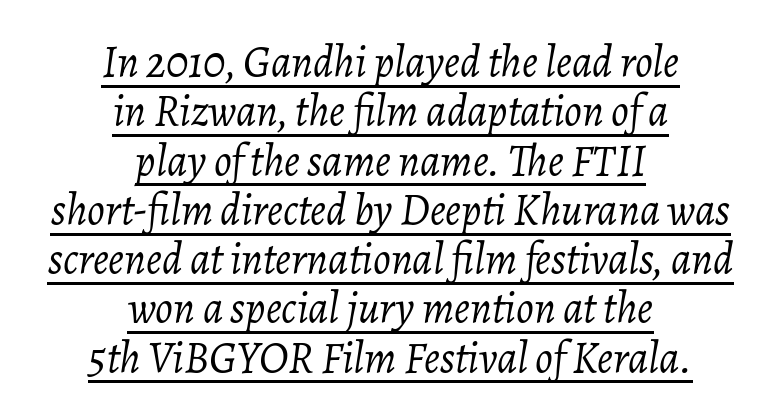
The image shows 44 px light type, italic (leaning right); set centered, tight line spacing (1.12x), normal letter spacing, underlined; low stroke contrast and a medium x-height.
